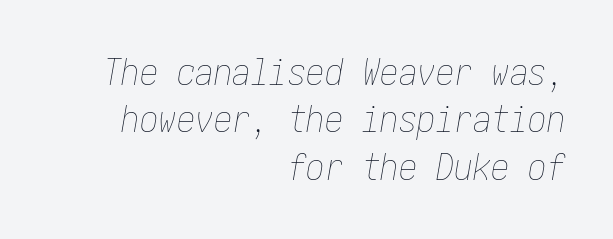
{"italic": "yes", "lean": "right", "slant_degrees": 10, "bold": "no", "weight": "thin", "width": "condensed", "stroke_contrast": "low", "x_height": "medium", "underline": "no", "align": "right", "line_spacing": "normal", "line_spacing_ratio": 1.28, "letter_spacing": "normal", "letter_spacing_em": 0.0, "glyph_px": 37}
